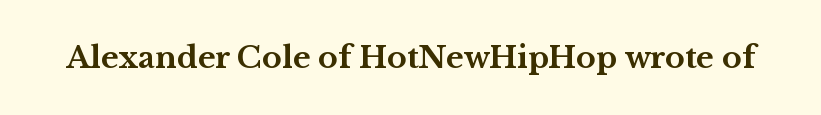
The font's upright variant was chosen for this text. This rendering employs a face with finishing strokes, i.e., a serif. A bare baseline throughout the passage. Every letter is thick-stroked: bold, no question. Note the varied advance widths — an 'i' is clearly narrower than an 'm'. Tracking here is standard; glyphs follow each other at the usual distance.
